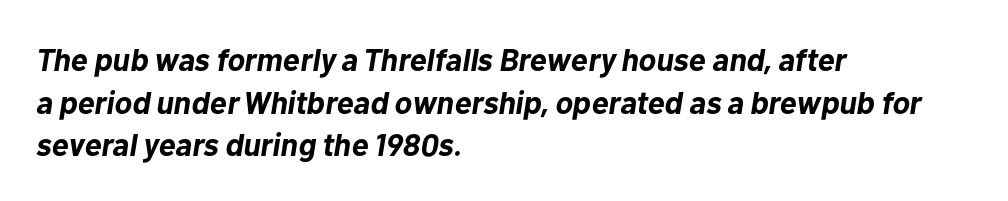
{"italic": "yes", "lean": "right", "slant_degrees": 10, "bold": "yes", "weight": "bold", "width": "normal", "stroke_contrast": "low", "x_height": "medium", "monospaced": "no", "underline": "no", "align": "left", "line_spacing": "normal", "line_spacing_ratio": 1.33, "letter_spacing": "normal", "letter_spacing_em": 0.0, "glyph_px": 32}
